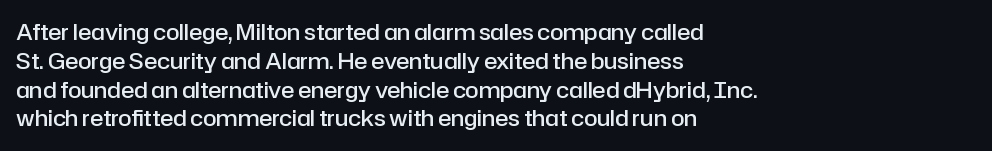
The image shows 22 px text type, upright; set left-aligned, normal line spacing (1.31x), normal letter spacing, not underlined.
